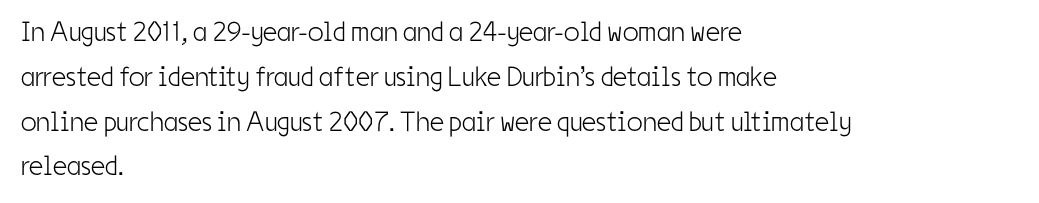
Notice how the stems are strictly vertical — no italics here. Horizontal bands of white between lines are of average thickness. Each letter's strokes conclude bluntly, with no projecting serifs. Rule under the text: the space is simply empty. These lines keep a tight, regular rhythm from letter to letter. The text block is weighted toward the left margin, trailing off unevenly rightward.
